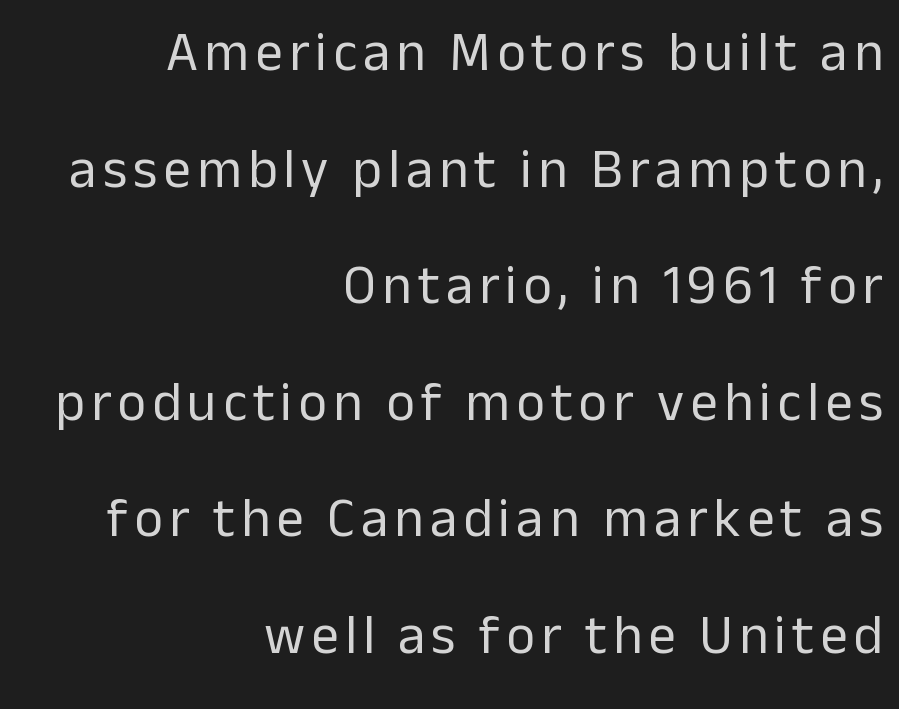
The passage is arranged like a letterhead date or caption credit — flush right. This sample trades compactness for vertical openness between lines. Is this a fixed-width face? No — the glyphs have proportional, varying widths. Beneath every word, the page is bare. Ordinary non-slanted type is in use. The characters are drawn with everyday or finer stroke widths.
